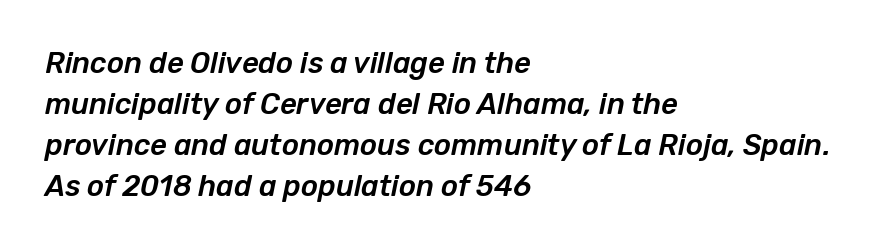
The image shows 29 px text type, italic (leaning right); set left-aligned, normal line spacing (1.41x), normal letter spacing, not underlined; low stroke contrast and a medium x-height.
